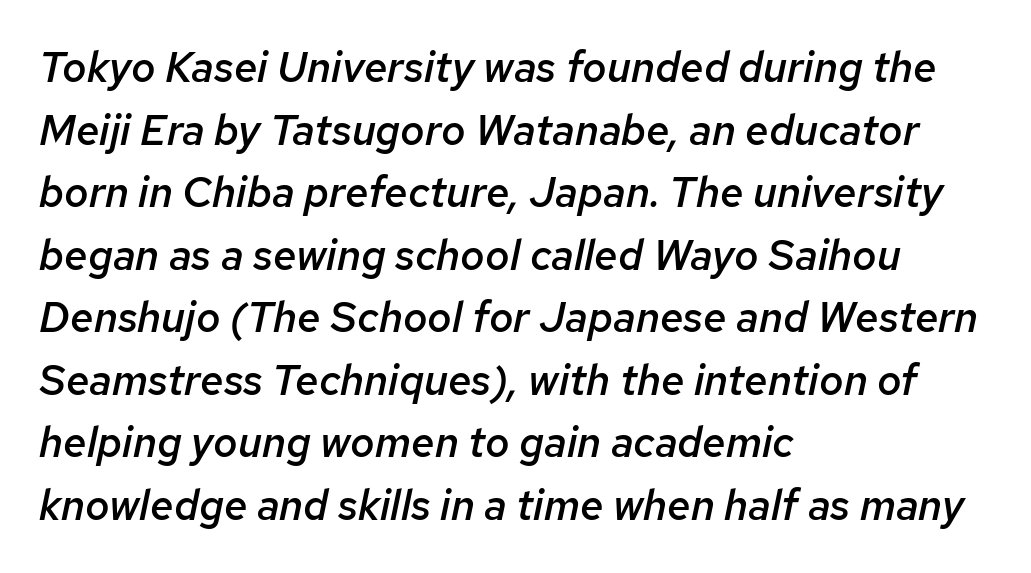
The image shows 42 px semibold type, italic (leaning right); set left-aligned, normal line spacing (1.49x), normal letter spacing, not underlined; low stroke contrast and a medium x-height.
